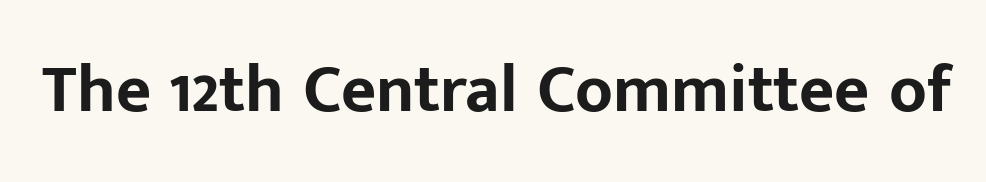
The letters advance in unequal steps, a hallmark of proportional type. Check under the words: just untouched page. Here the glyphs are tracked normally, forming tight word shapes. Pretty heavy lettering here — definitely bold. When letters stand straight like this, we call the style roman or upright. Font category for this specimen: sans-serif.
